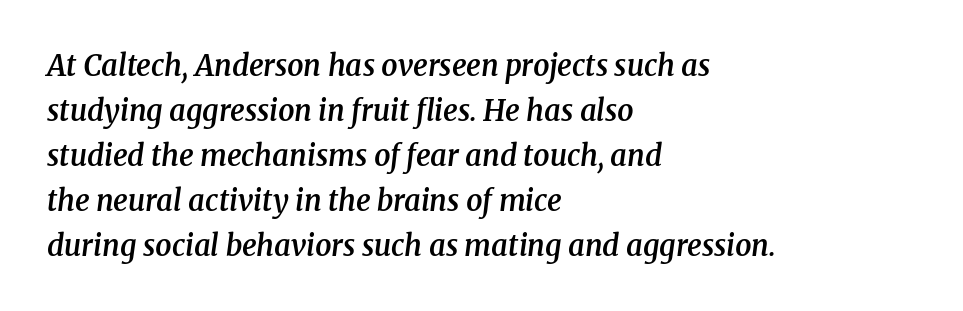
The image shows 29 px semibold serif type, italic (leaning right); set left-aligned, normal line spacing (1.55x), normal letter spacing, not underlined; medium stroke contrast and a medium x-height.
